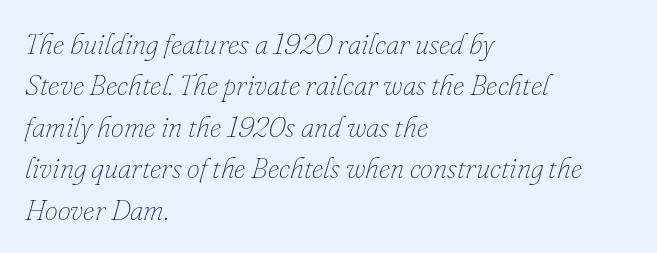
The image shows 29 px thin type, italic (leaning right); set left-aligned, normal line spacing (1.43x), normal letter spacing, not underlined; low stroke contrast and a small x-height.
